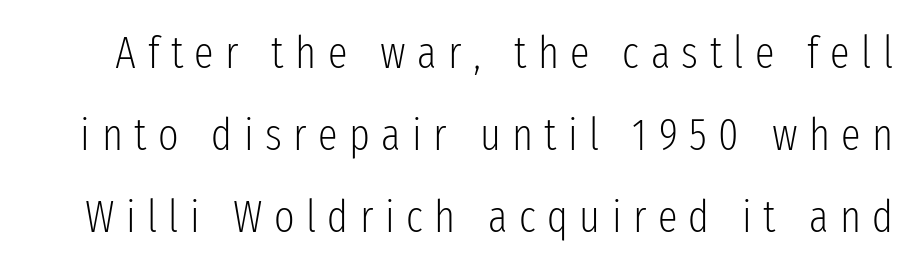
{"serif": "no", "italic": "no", "bold": "no", "weight": "light", "width": "condensed", "stroke_contrast": "low", "x_height": "medium", "monospaced": "no", "underline": "no", "line_spacing_ratio": 1.86, "letter_spacing": "wide", "letter_spacing_em": 0.26, "glyph_px": 44}
